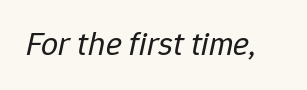
{"italic": "yes", "lean": "right", "slant_degrees": 12, "bold": "no", "weight": "regular", "width": "normal", "stroke_contrast": "low", "x_height": "medium", "monospaced": "no", "underline": "no", "letter_spacing": "normal", "letter_spacing_em": 0.0, "glyph_px": 34}
